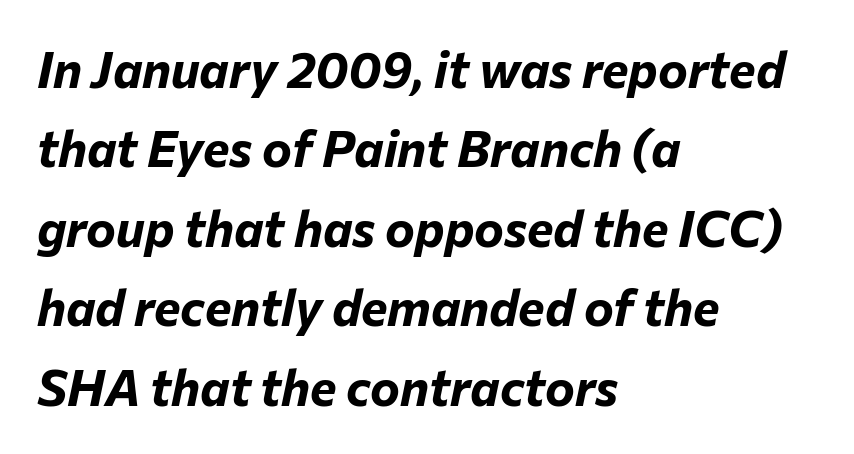
Q: Is the text bold? A: Yes.
Q: Is the text italic (slanted)? A: Yes, it leans right by about 12 degrees.
Q: Is the text underlined? A: No.
Q: How is the paragraph aligned? A: Left-aligned.
Q: Is the spacing between letters normal or unusually wide? A: Normal.
Q: Is the spacing between lines tight, normal or loose? A: Normal.
Q: Width (condensed, normal, or wide)? A: Normal.
Q: Stroke contrast? A: Low.
Q: x-height? A: Medium.
Q: Monospaced? A: No.
